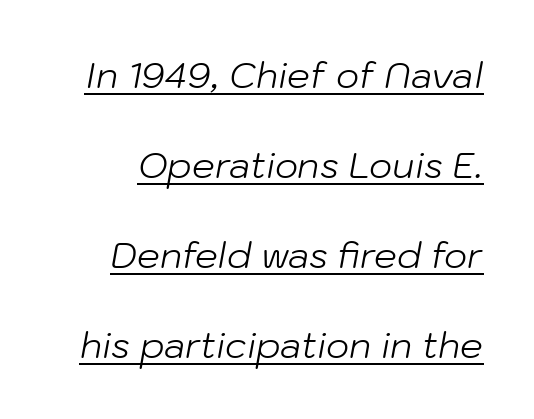
The image shows 36 px light type, italic (leaning right); set loose line spacing (2.5x), normal letter spacing, underlined; low stroke contrast and a medium x-height.
